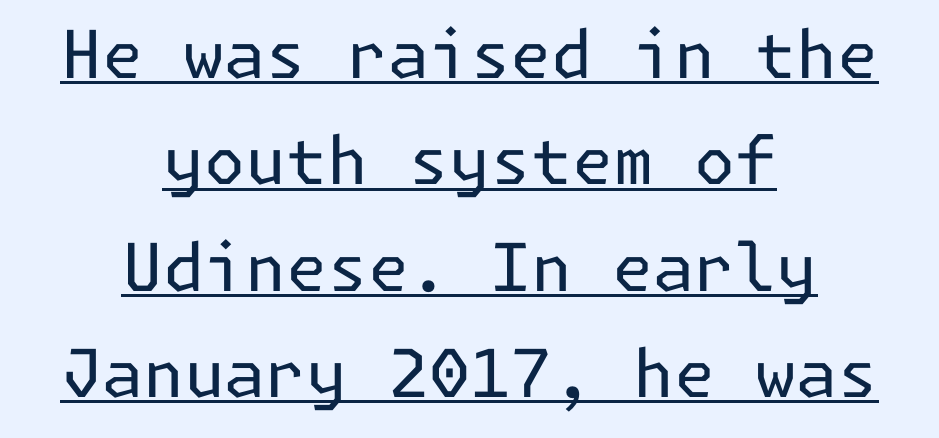
The image shows 66 px regular-weight sans-serif type, upright; set centered, normal line spacing (1.61x), normal letter spacing, underlined; low stroke contrast and a medium x-height.
